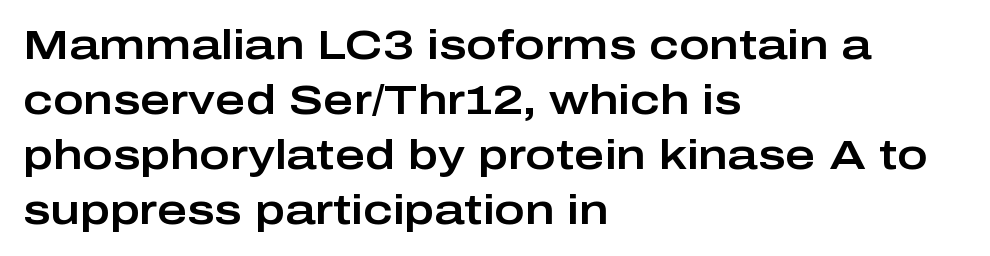
The image shows 41 px wide sans-serif type, upright; set left-aligned, normal line spacing (1.34x), normal letter spacing, not underlined; low stroke contrast and a medium x-height.
